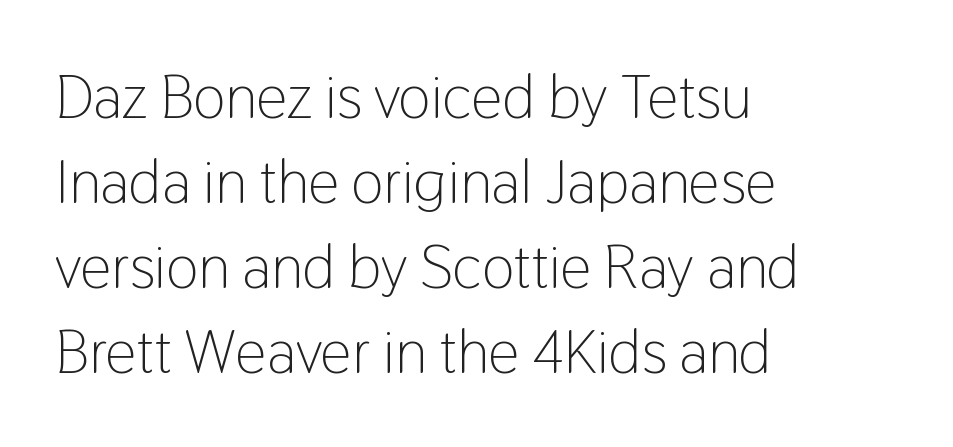
This sample has the flowing, uneven cadence of proportional lettering. The typeface chosen for these lines omits serifs. All the whitespace from short lines collects on the right. Caption: standard tracking, unaltered. Interline gaps are of average width in this sample. Heft: none added — not bold.
